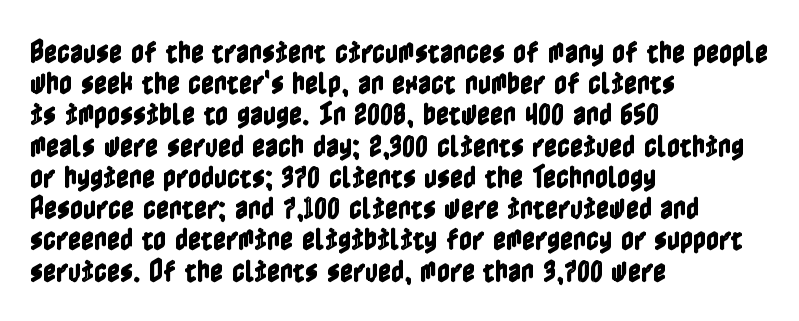
The image shows 25 px text type, upright; set left-aligned, normal line spacing (1.25x), normal letter spacing, not underlined.
